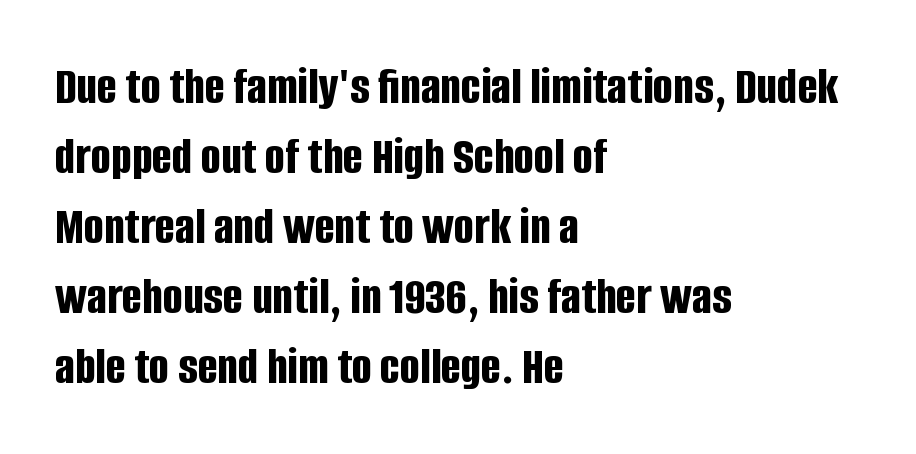
Q: Is the text bold? A: Yes.
Q: Is the text italic (slanted)? A: No, it is upright.
Q: Is the typeface a serif or a sans-serif typeface? A: Sans-serif.
Q: Is the text underlined? A: No.
Q: How is the paragraph aligned? A: Left-aligned.
Q: Is the spacing between letters normal or unusually wide? A: Normal.
Q: Is the spacing between lines tight, normal or loose? A: Normal.
Q: Width (condensed, normal, or wide)? A: Condensed.
Q: Stroke contrast? A: Low.
Q: x-height? A: Large.
Q: Monospaced? A: No.
